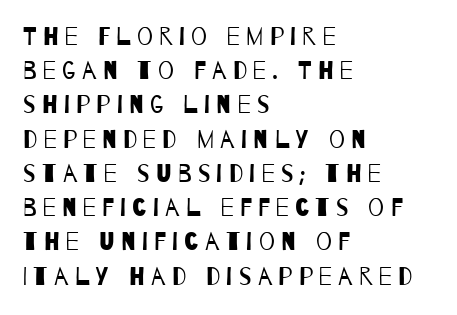
The image shows 25 px text type; set left-aligned, normal line spacing (1.37x), unusually wide letter spacing (+0.25 em), not underlined.
